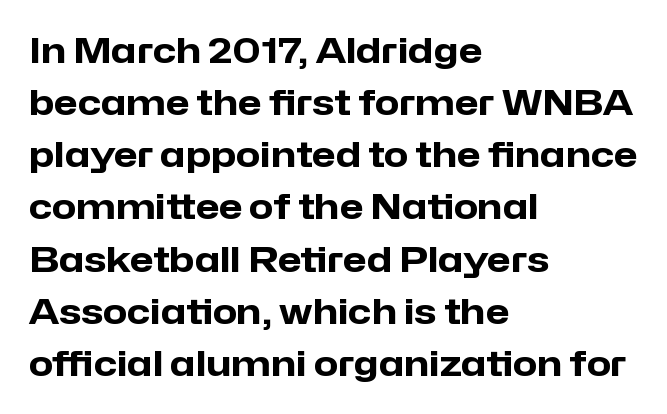
Q: Is the text bold? A: Yes.
Q: Is the text italic (slanted)? A: No, it is upright.
Q: Is the typeface a serif or a sans-serif typeface? A: Sans-serif.
Q: Is the text underlined? A: No.
Q: How is the paragraph aligned? A: Left-aligned.
Q: Is the spacing between letters normal or unusually wide? A: Normal.
Q: Is the spacing between lines tight, normal or loose? A: Normal.
Q: Width (condensed, normal, or wide)? A: Normal.
Q: Stroke contrast? A: Low.
Q: x-height? A: Medium.
Q: Monospaced? A: No.
